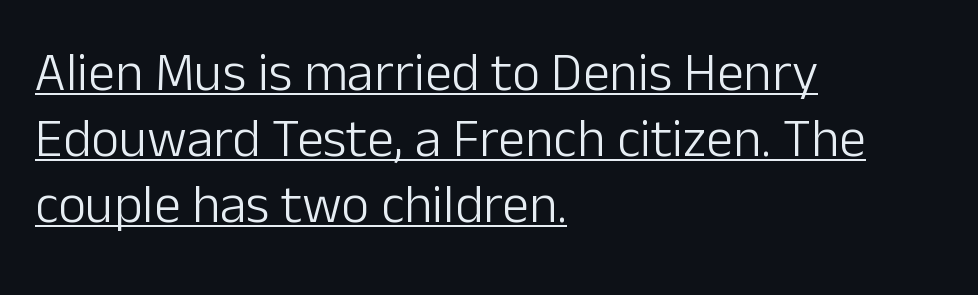
The lines are quadded left. The specimen includes a rule beneath the text block's lines. Is there any slant? The stems are plumb. Does the type have serifs? No, each stem ends abruptly. This sample has the flowing, uneven cadence of proportional lettering.
